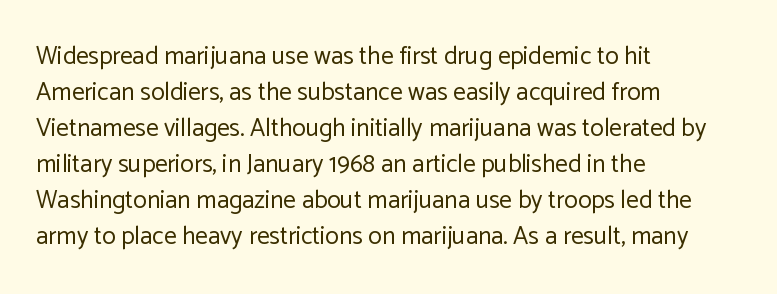
The image shows 25 px text type, upright; set left-aligned, normal line spacing (1.44x), normal letter spacing, not underlined.
